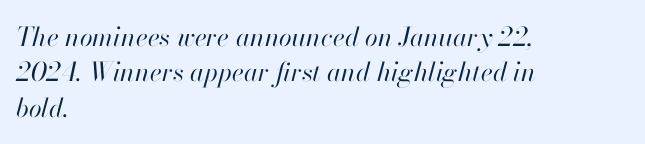
{"italic": "yes", "lean": "right", "slant_degrees": 13, "bold": "no", "underline": "no", "align": "left", "line_spacing": "normal", "line_spacing_ratio": 1.36, "letter_spacing": "normal", "letter_spacing_em": 0.0, "glyph_px": 26}
